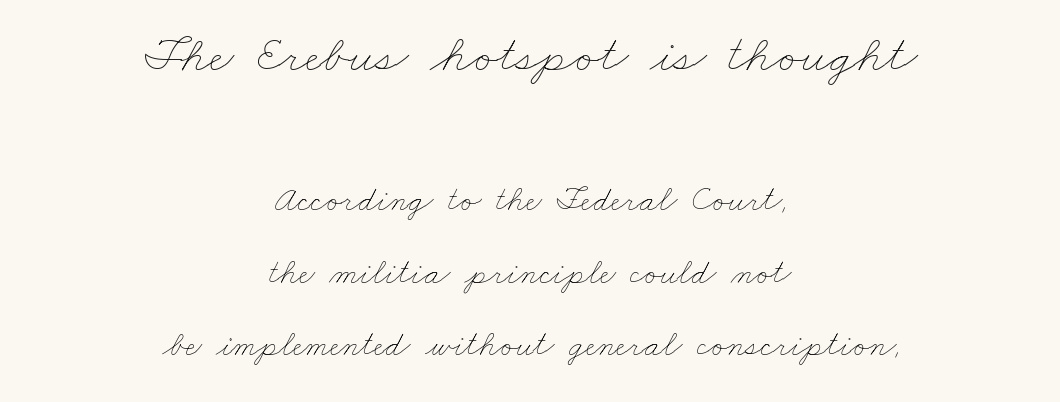
The image shows 53 px thin, wide type; set centered, loose line spacing (2.07x), normal letter spacing, not underlined; the first (top) block is 1.51x larger; low stroke contrast and a small x-height.
